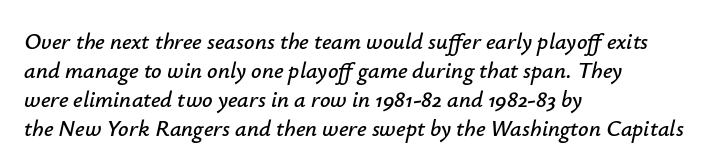
{"italic": "yes", "lean": "right", "slant_degrees": 12, "underline": "no", "align": "left", "line_spacing": "normal", "line_spacing_ratio": 1.26, "letter_spacing": "normal", "letter_spacing_em": 0.0, "glyph_px": 23}
